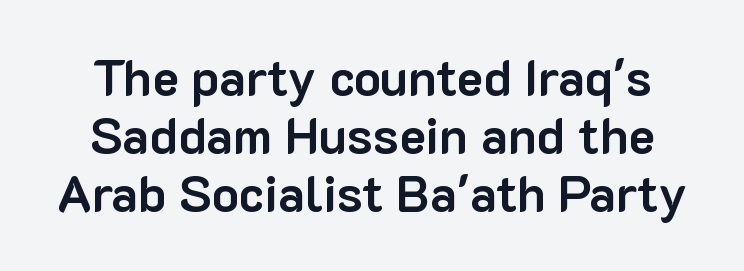
The image shows 50 px bold sans-serif type, upright; set centered, line spacing 1.16x, normal letter spacing, not underlined; low stroke contrast and a medium x-height.
